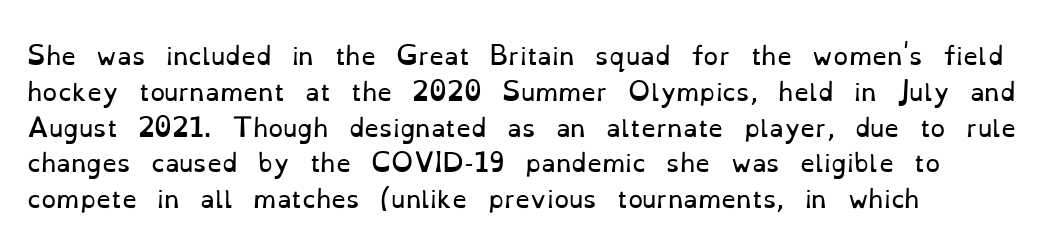
The image shows 24 px text type, upright; set left-aligned, normal line spacing (1.49x), normal letter spacing, not underlined.
